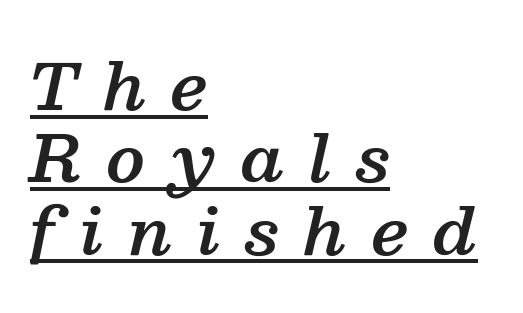
{"serif": "yes", "italic": "yes", "lean": "right", "slant_degrees": 13, "bold": "semi", "weight": "semibold", "width": "normal", "stroke_contrast": "medium", "x_height": "medium", "monospaced": "no", "underline": "yes", "align": "left", "line_spacing": "tight", "line_spacing_ratio": 1.13, "letter_spacing": "wide", "letter_spacing_em": 0.39, "glyph_px": 64}
